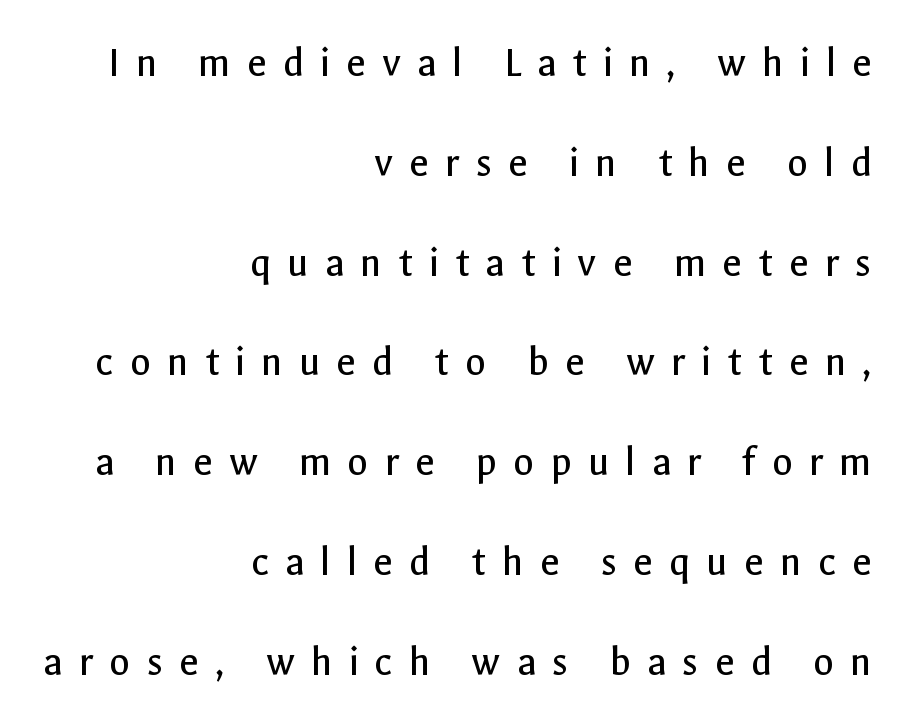
Weight: regular or lighter. Note: no serifs on the glyphs. Nobody drew a line under any word here. Honestly, the letter spacing is so wide it's the main thing you notice. Which margin do the lines hug? The right one — the left edge is uneven.
